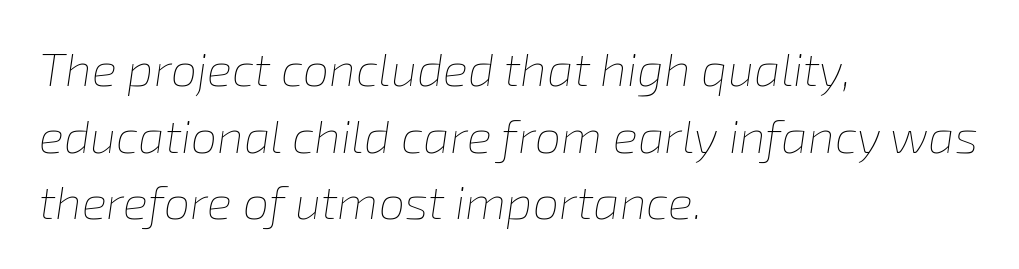
{"italic": "yes", "lean": "right", "slant_degrees": 8, "bold": "no", "weight": "thin", "width": "normal", "stroke_contrast": "low", "x_height": "medium", "monospaced": "no", "underline": "no", "align": "left", "line_spacing": "normal", "line_spacing_ratio": 1.42, "letter_spacing": "normal", "letter_spacing_em": 0.0, "glyph_px": 47}
